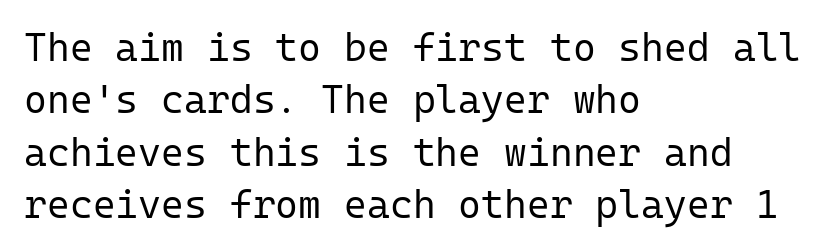
The image shows 39 px regular-weight sans-serif type, upright, monospaced; set left-aligned, normal line spacing (1.34x), normal letter spacing, not underlined; low stroke contrast and a medium x-height.
